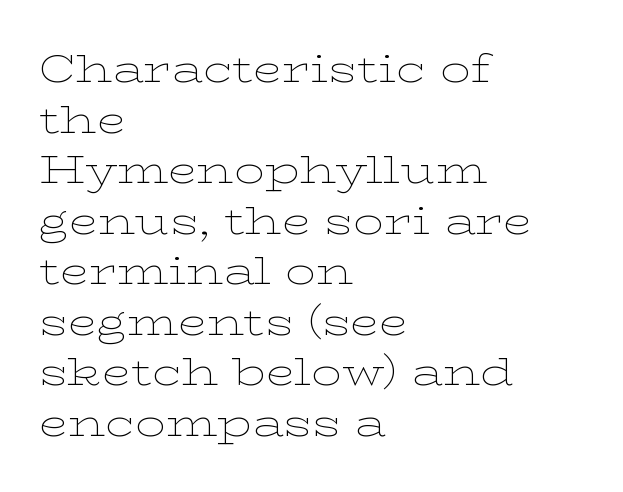
Q: Is the text bold? A: No.
Q: Is the text italic (slanted)? A: No, it is upright.
Q: Is the typeface a serif or a sans-serif typeface? A: Serif.
Q: Is the text underlined? A: No.
Q: How is the paragraph aligned? A: Left-aligned.
Q: Is the spacing between letters normal or unusually wide? A: Normal.
Q: Is the spacing between lines tight, normal or loose? A: Normal.
Q: Width (condensed, normal, or wide)? A: Wide.
Q: Stroke contrast? A: Low.
Q: x-height? A: Medium.
Q: Monospaced? A: No.
